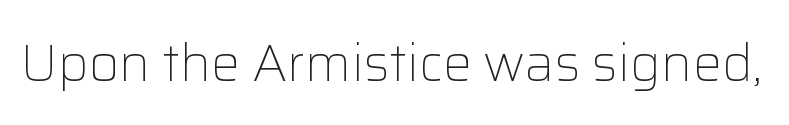
Q: Is the text bold? A: No.
Q: Is the text italic (slanted)? A: No, it is upright.
Q: Is the typeface a serif or a sans-serif typeface? A: Sans-serif.
Q: Is the text underlined? A: No.
Q: Is the spacing between letters normal or unusually wide? A: Normal.
Q: Width (condensed, normal, or wide)? A: Normal.
Q: Stroke contrast? A: Low.
Q: x-height? A: Medium.
Q: Monospaced? A: No.
